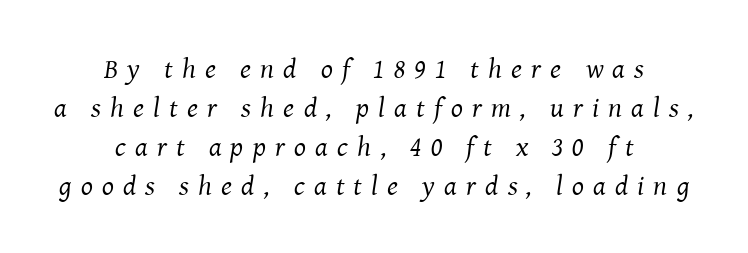
The image shows 28 px regular-weight serif type, italic (leaning right); set centered, normal line spacing (1.39x), unusually wide letter spacing (+0.33 em), not underlined; medium stroke contrast and a medium x-height.
